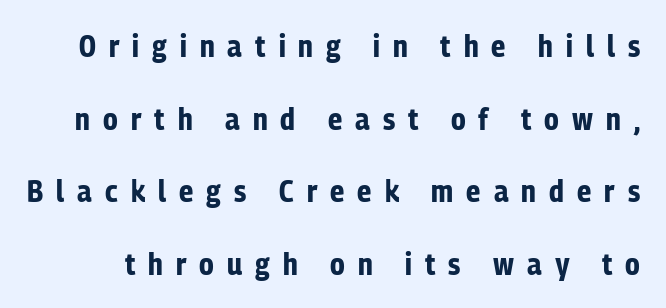
Q: Is the text bold? A: Yes.
Q: Is the text italic (slanted)? A: No, it is upright.
Q: Is the typeface a serif or a sans-serif typeface? A: Sans-serif.
Q: Is the text underlined? A: No.
Q: Is the spacing between letters normal or unusually wide? A: Unusually wide.
Q: Is the spacing between lines tight, normal or loose? A: Loose.
Q: Width (condensed, normal, or wide)? A: Condensed.
Q: Stroke contrast? A: Low.
Q: x-height? A: Medium.
Q: Monospaced? A: No.
